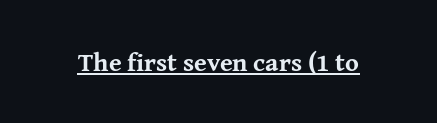
No extra tracking has been applied to these lines. Glance below the letters and you will spot a drawn line. Quick note: not italic, upright. The letters are bold, with thick, heavy strokes.
